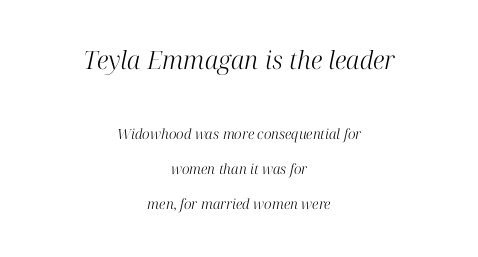
The image shows 25 px text type, italic (leaning right); set centered, loose line spacing (2.5x), normal letter spacing, not underlined; the first (top) block is 1.79x larger.
